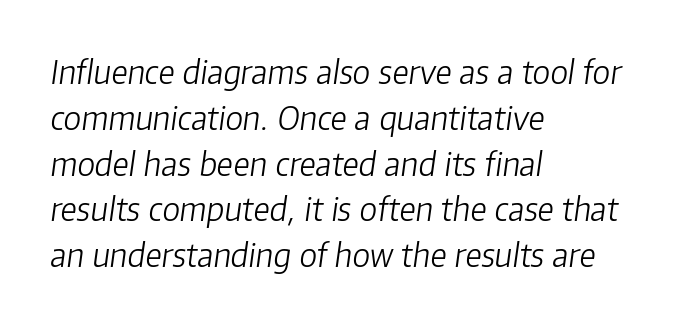
{"italic": "yes", "lean": "right", "slant_degrees": 8, "bold": "no", "weight": "light", "width": "normal", "stroke_contrast": "low", "x_height": "medium", "monospaced": "no", "underline": "no", "align": "left", "line_spacing": "normal", "line_spacing_ratio": 1.43, "letter_spacing": "normal", "letter_spacing_em": 0.0, "glyph_px": 32}
